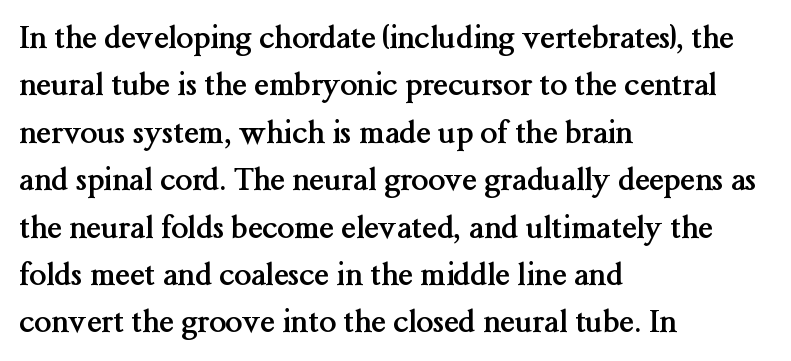
{"serif": "yes", "italic": "no", "bold": "yes", "weight": "semibold", "width": "normal", "stroke_contrast": "medium", "x_height": "medium", "monospaced": "no", "underline": "no", "align": "left", "line_spacing": "normal", "line_spacing_ratio": 1.58, "letter_spacing": "normal", "letter_spacing_em": 0.0, "glyph_px": 30}
